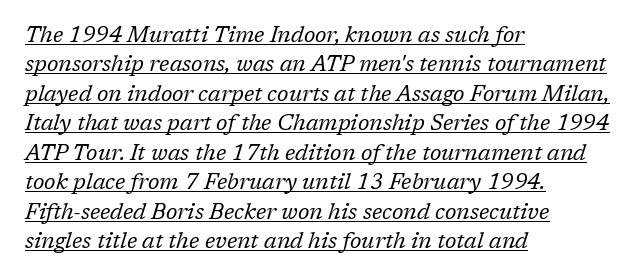
Students, note that the glyphs here touch the page at normal intervals. This reads as an unemphasized weight, regular at the heaviest. Underline: present. Line spacing here is normal.
